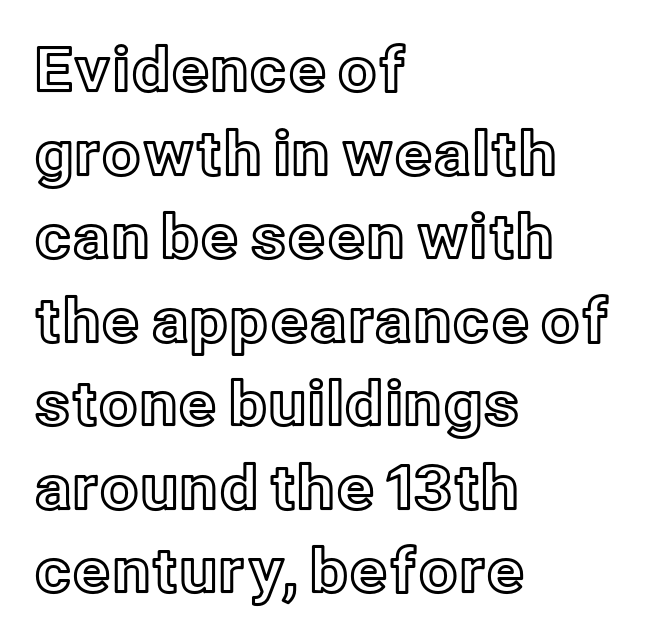
The image shows 61 px text type, upright; set left-aligned, normal line spacing (1.37x), normal letter spacing, not underlined; a medium x-height.
